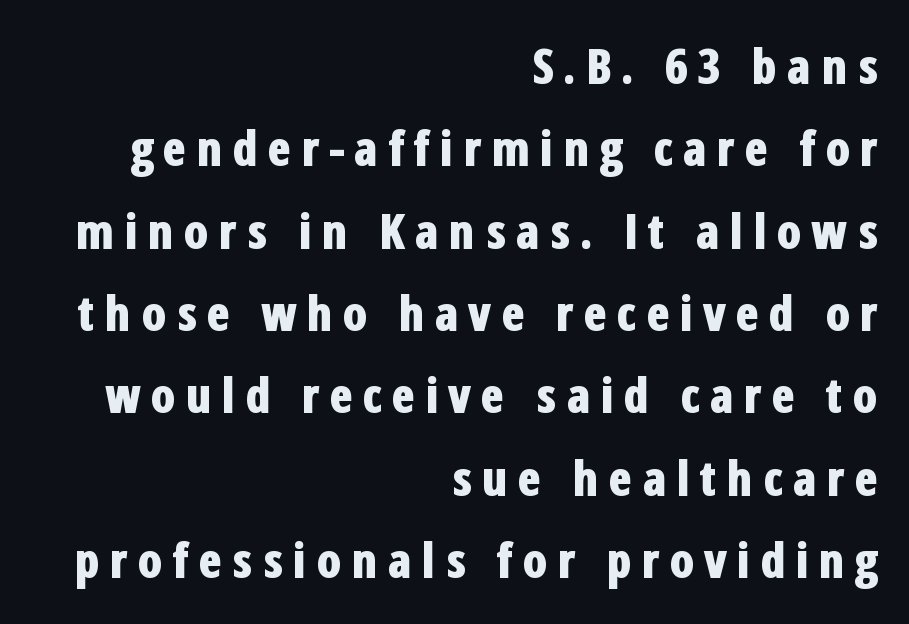
The image shows 49 px bold, condensed sans-serif type, upright; set right-aligned, normal line spacing (1.68x), not underlined; low stroke contrast and a medium x-height.
